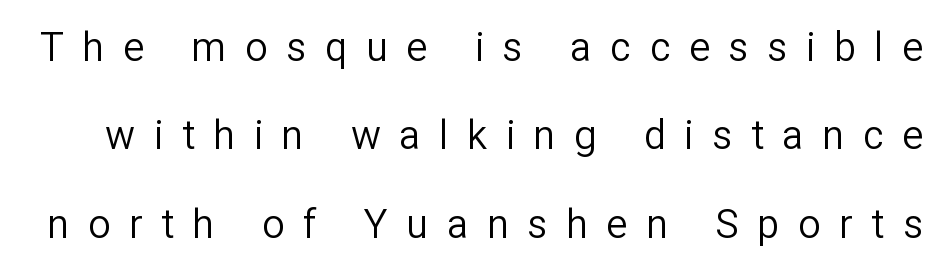
A sans-serif font was chosen for this passage. The letters stand upright; this is a roman face. Honestly, there is no underline to notice here at all. The rendering uses natural spacing where letterforms have individual widths. The letters are spread apart with noticeably loose tracking. The block of text is sparse from top to bottom, with ample space between rows.
